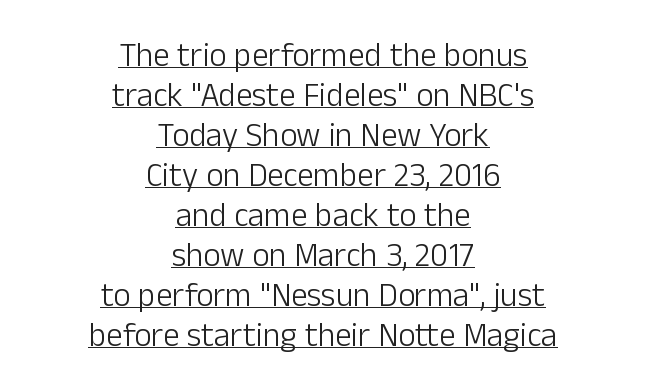
The image shows 33 px light sans-serif type, upright; set centered, line spacing 1.21x, normal letter spacing, underlined; low stroke contrast and a medium x-height.
